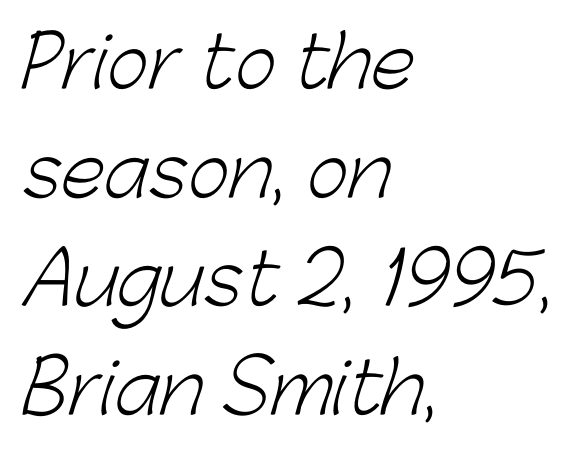
The image shows 71 px light sans-serif type; set left-aligned, normal line spacing (1.53x), normal letter spacing, not underlined; low stroke contrast and a medium x-height.
